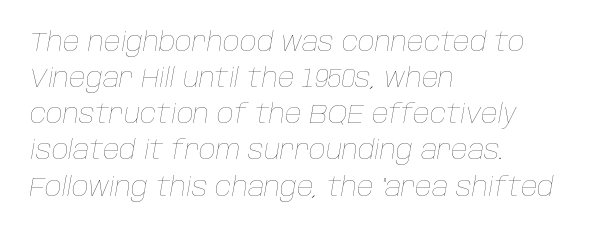
Q: Is the text bold? A: No.
Q: Is the text italic (slanted)? A: Yes, it leans right by about 10 degrees.
Q: Is the text underlined? A: No.
Q: How is the paragraph aligned? A: Left-aligned.
Q: Is the spacing between letters normal or unusually wide? A: Normal.
Q: Is the spacing between lines tight, normal or loose? A: Normal.
